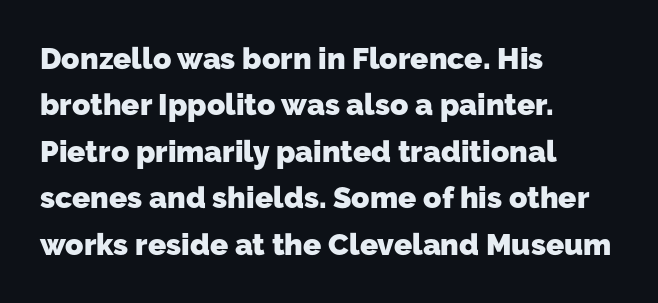
Q: Is the text bold? A: Yes.
Q: Is the typeface a serif or a sans-serif typeface? A: Sans-serif.
Q: Is the text underlined? A: No.
Q: How is the paragraph aligned? A: Left-aligned.
Q: Is the spacing between letters normal or unusually wide? A: Normal.
Q: Is the spacing between lines tight, normal or loose? A: Normal.
Q: Width (condensed, normal, or wide)? A: Normal.
Q: Stroke contrast? A: Low.
Q: x-height? A: Medium.
Q: Monospaced? A: No.
